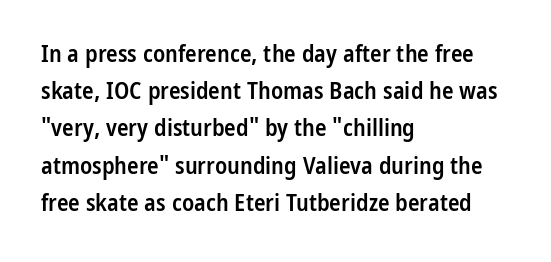
The image shows 24 px text type, upright; set left-aligned, normal line spacing (1.55x), normal letter spacing, not underlined.
